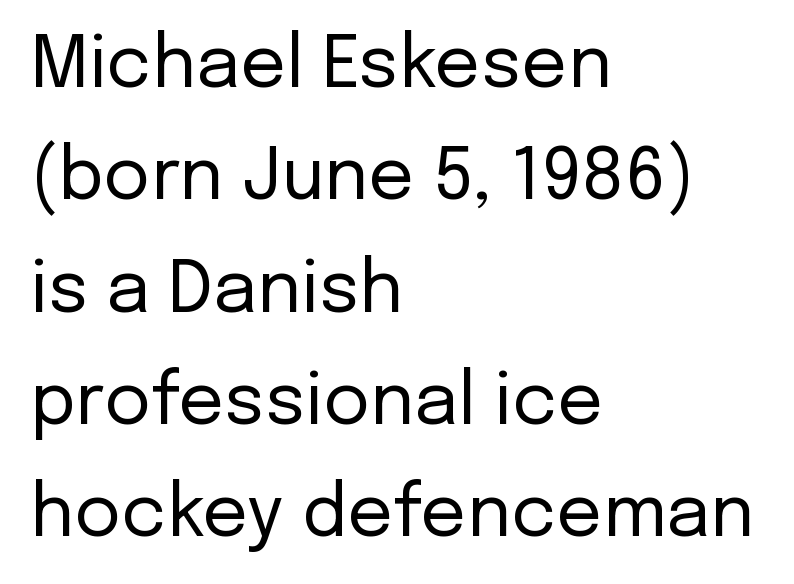
The image shows 72 px regular-weight sans-serif type, upright; set left-aligned, normal line spacing (1.56x), normal letter spacing, not underlined; low stroke contrast and a medium x-height.
